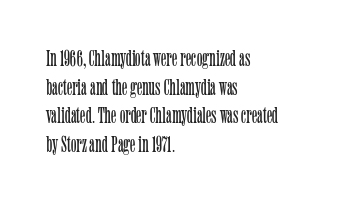
The image shows 23 px text type, upright; set left-aligned, line spacing 1.24x, normal letter spacing, not underlined.
